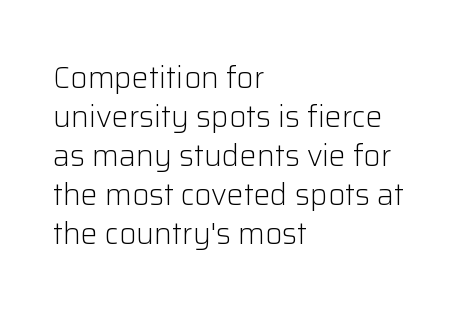
Casual observation: everything's shoved over to the left. The strip under each line holds only bare page. The rendering uses natural spacing where letterforms have individual widths. The line texture is even and compact thanks to regular tracking. Summary of vertical rhythm: regular, with standard interline spacing.
